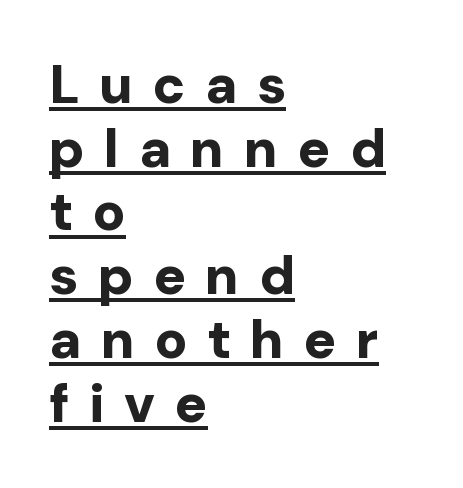
As a designer I'd log this as weight 700, bold. The letters stand straight up with perfectly vertical stems. You could only call the tracking loose — the letters float apart. Looks like someone drew a line under every word here.
